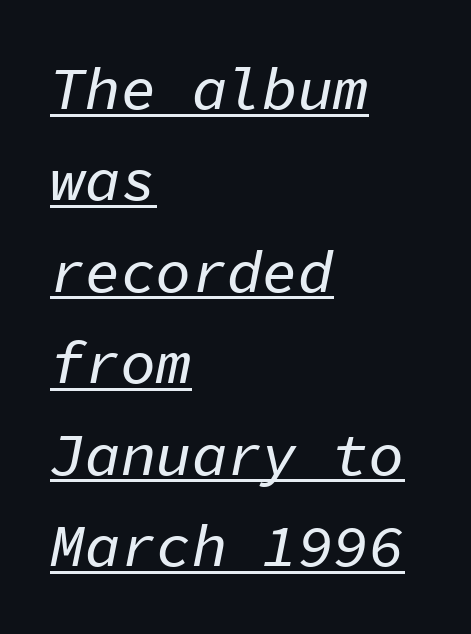
Short and long lines alike share a common starting point at left. The leading is moderate, giving the passage an even texture. The specimen includes a rule beneath the text block's lines. Rendered with sloped, italic letterforms. Look at the tracking — it's just the regular setting, nothing added.
